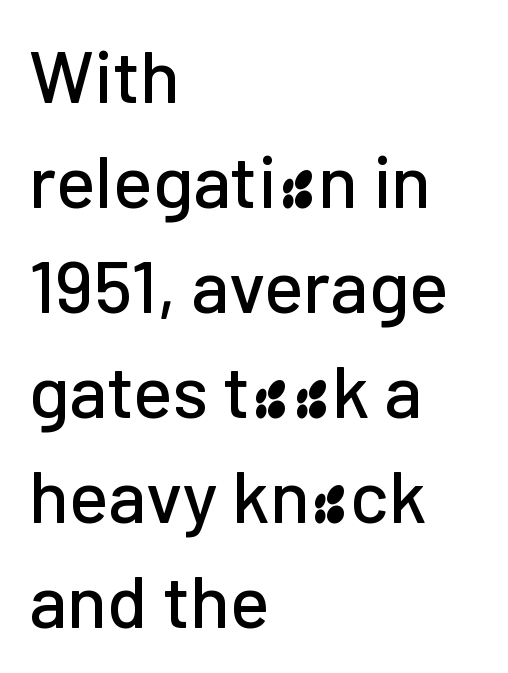
Q: Is the text italic (slanted)? A: No, it is upright.
Q: Is the typeface a serif or a sans-serif typeface? A: Sans-serif.
Q: Is the text underlined? A: No.
Q: How is the paragraph aligned? A: Left-aligned.
Q: Is the spacing between letters normal or unusually wide? A: Normal.
Q: Is the spacing between lines tight, normal or loose? A: Normal.
Q: Width (condensed, normal, or wide)? A: Normal.
Q: Stroke contrast? A: Low.
Q: x-height? A: Medium.
Q: Monospaced? A: No.
